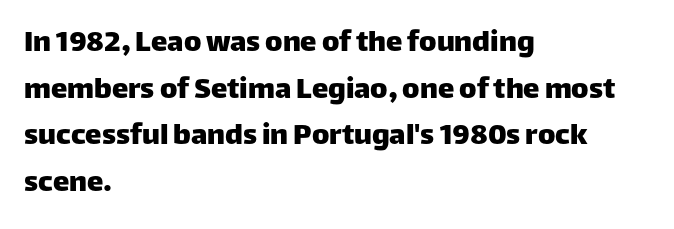
{"serif": "no", "italic": "no", "width": "normal", "stroke_contrast": "low", "x_height": "large", "monospaced": "no", "underline": "no", "align": "left", "line_spacing": "normal", "line_spacing_ratio": 1.41, "letter_spacing": "normal", "letter_spacing_em": 0.0, "glyph_px": 33}
